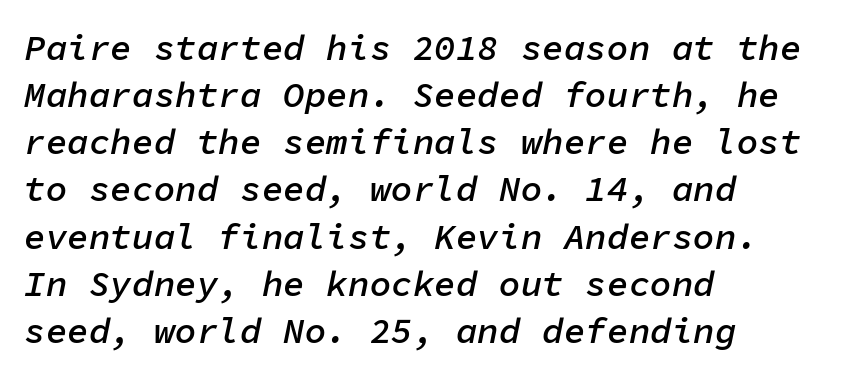
{"italic": "yes", "lean": "right", "slant_degrees": 11, "bold": "semi", "weight": "semibold", "width": "normal", "stroke_contrast": "low", "x_height": "medium", "monospaced": "yes", "underline": "no", "align": "left", "line_spacing": "normal", "line_spacing_ratio": 1.31, "letter_spacing": "normal", "letter_spacing_em": 0.0, "glyph_px": 36}
